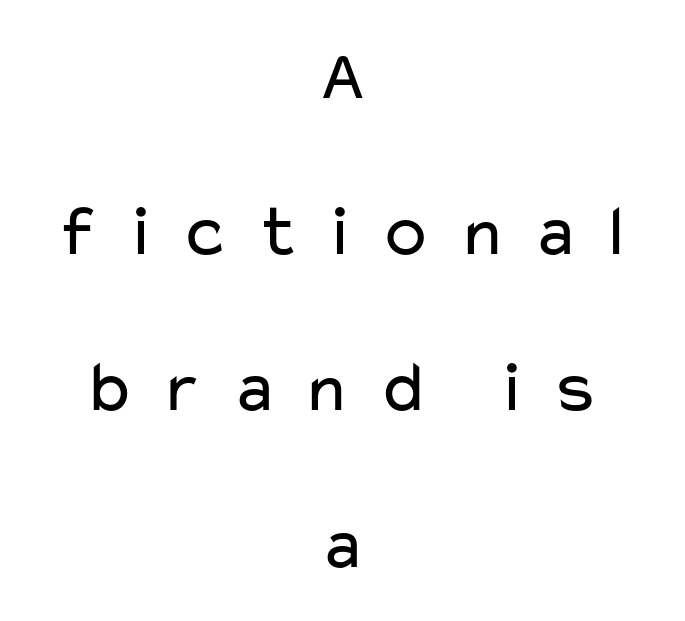
{"serif": "no", "italic": "no", "bold": "no", "weight": "regular", "width": "wide", "stroke_contrast": "low", "x_height": "medium", "monospaced": "no", "underline": "no", "align": "center", "line_spacing": "loose", "line_spacing_ratio": 2.14, "letter_spacing": "wide", "letter_spacing_em": 0.33, "glyph_px": 73}
